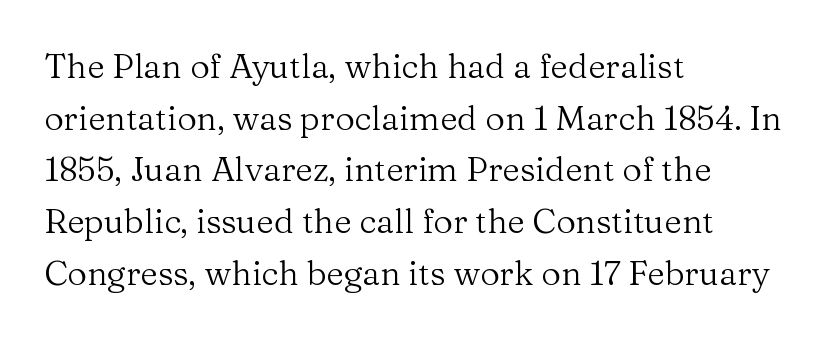
The image shows 34 px regular-weight serif type, upright; set left-aligned, normal line spacing (1.52x), normal letter spacing, not underlined; medium stroke contrast and a medium x-height.
